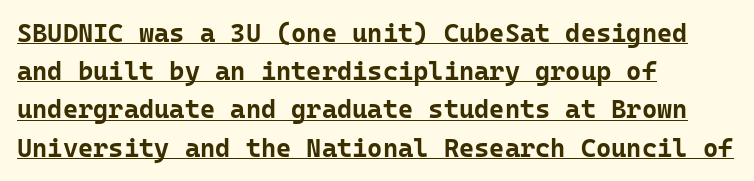
{"italic": "no", "bold": "yes", "underline": "yes", "align": "left", "line_spacing": "normal", "line_spacing_ratio": 1.47, "letter_spacing": "normal", "letter_spacing_em": 0.0, "glyph_px": 26}
